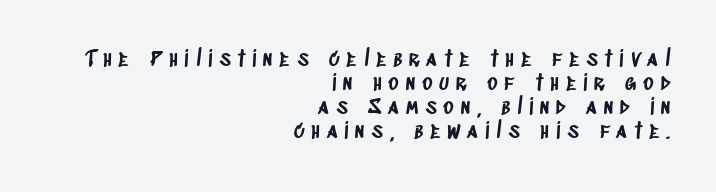
The image shows 22 px text type; set right-aligned, tight line spacing (1.09x), unusually wide letter spacing (+0.31 em), not underlined.
